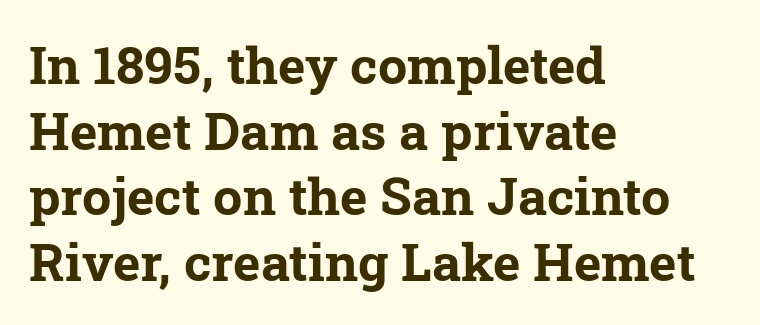
{"serif": "yes", "bold": "yes", "weight": "bold", "width": "normal", "stroke_contrast": "low", "x_height": "medium", "monospaced": "no", "underline": "no", "align": "left", "line_spacing": "normal", "line_spacing_ratio": 1.26, "letter_spacing": "normal", "letter_spacing_em": 0.0, "glyph_px": 52}
